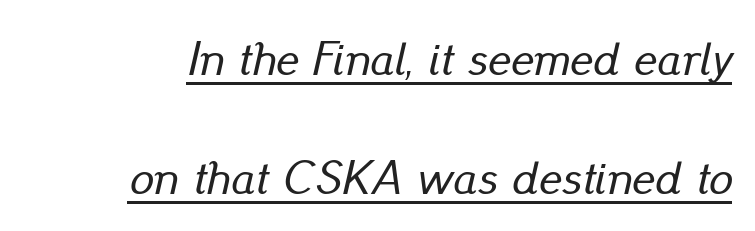
Each letter keeps its own natural width here, so spacing adapts to shape. This sample trades compactness for vertical openness between lines. Notice how a bar underscores the lettering throughout. This sample uses an oblique cut, with every glyph tilted off the vertical.
